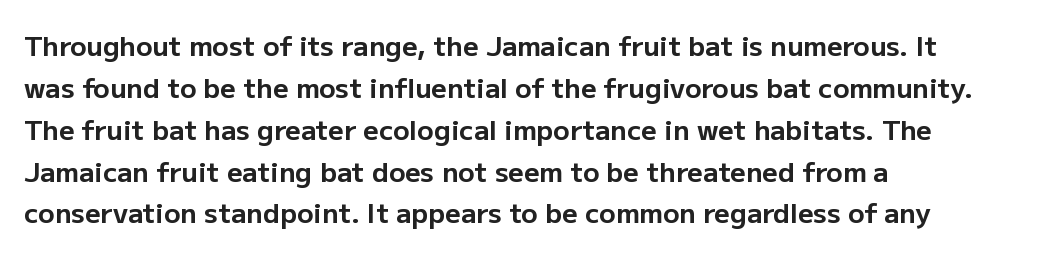
The image shows 27 px bold type, upright; set left-aligned, normal line spacing (1.55x), normal letter spacing, not underlined.
